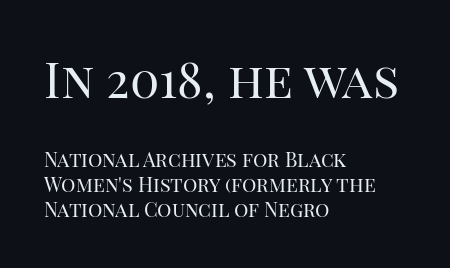
Q: Is the text bold? A: No.
Q: Is the text italic (slanted)? A: No, it is upright.
Q: Is the typeface a serif or a sans-serif typeface? A: Serif.
Q: Is the text underlined? A: No.
Q: How is the paragraph aligned? A: Left-aligned.
Q: Is the spacing between letters normal or unusually wide? A: Normal.
Q: Is the spacing between lines tight, normal or loose? A: Normal.
Q: Which block of text is set in a larger size, the first (top) or the second (bottom)? A: The first (top) one.
Q: Width (condensed, normal, or wide)? A: Normal.
Q: Stroke contrast? A: High.
Q: x-height? A: Large.
Q: Monospaced? A: No.
